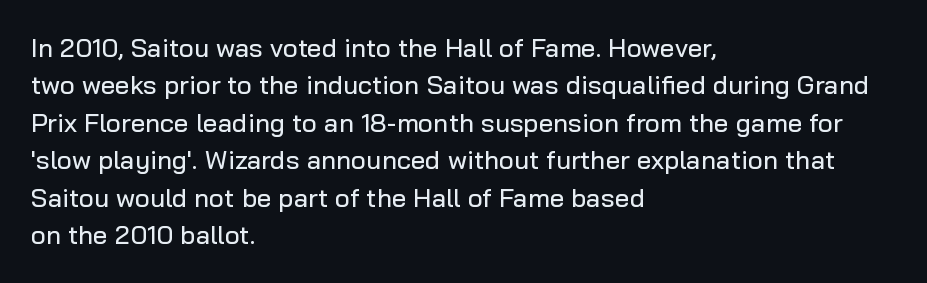
A typesetter would call this zero additional tracking. The string is rendered with underlining switched off. Reading down the block, your eye returns to a fixed left position each line. The lines sit at an ordinary, default distance from one another.
